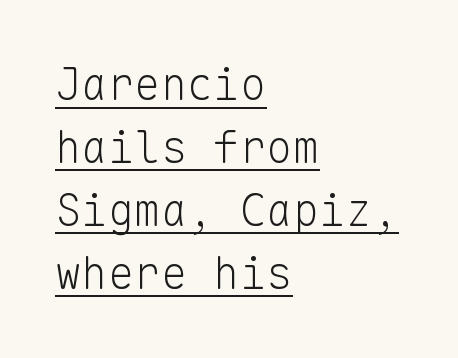
Every character sits straight up, as roman type does. Layout note: lines flush left. The typeface chosen for these lines omits serifs. These lines are rendered in a fixed-pitch font.
